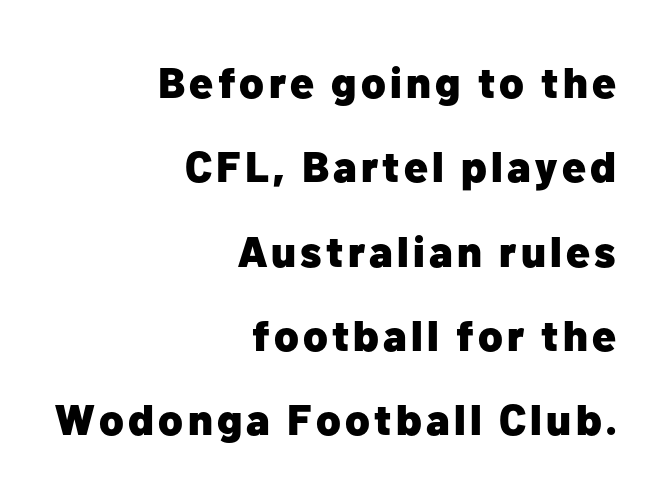
The image shows 43 px heavy sans-serif type, upright; set right-aligned, loose line spacing (1.96x), not underlined; low stroke contrast and a medium x-height.
